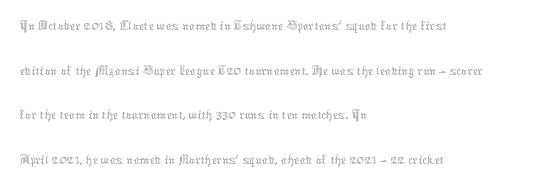
Tracking value appears to be zero — textbook default spacing. Ordinary non-slanted type is in use. The zone under the glyphs is completely vacant. Summary of vertical rhythm: regular, with standard interline spacing. The lines are quadded left.
